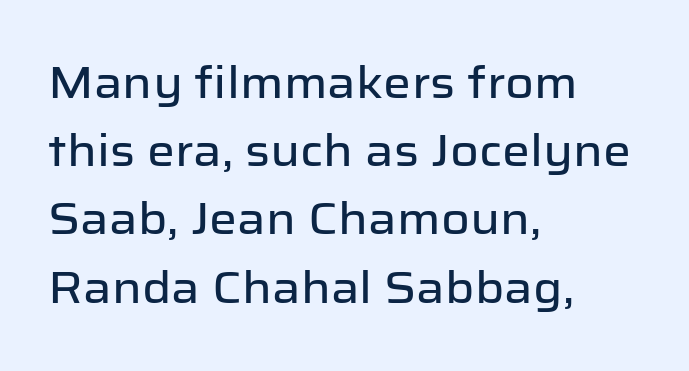
{"serif": "no", "italic": "no", "width": "normal", "stroke_contrast": "low", "x_height": "medium", "monospaced": "no", "underline": "no", "align": "left", "line_spacing": "normal", "line_spacing_ratio": 1.55, "letter_spacing": "normal", "letter_spacing_em": 0.0, "glyph_px": 44}
